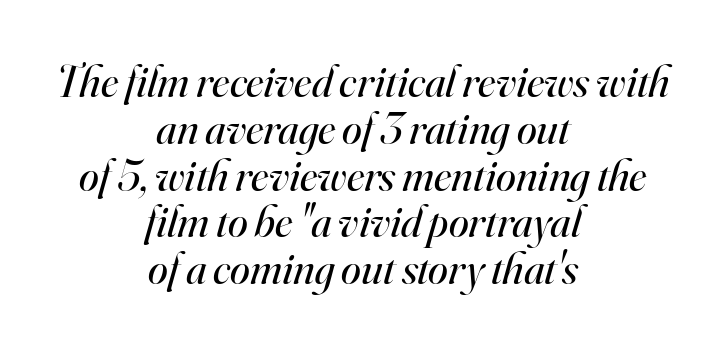
Q: Is the text bold? A: No.
Q: Is the text italic (slanted)? A: Yes, it leans right by about 16 degrees.
Q: Is the typeface a serif or a sans-serif typeface? A: Serif.
Q: Is the text underlined? A: No.
Q: How is the paragraph aligned? A: Centered.
Q: Is the spacing between letters normal or unusually wide? A: Normal.
Q: Is the spacing between lines tight, normal or loose? A: Tight.
Q: Width (condensed, normal, or wide)? A: Normal.
Q: Stroke contrast? A: High.
Q: x-height? A: Small.
Q: Monospaced? A: No.
